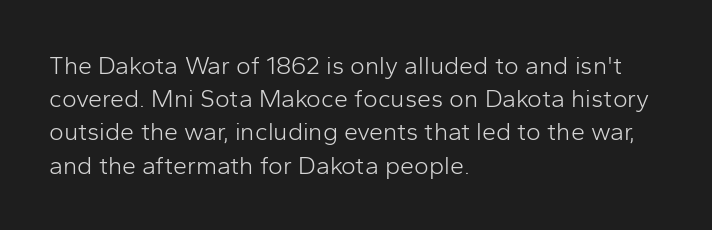
The image shows 25 px text type, upright; set left-aligned, normal line spacing (1.33x), normal letter spacing, not underlined.
